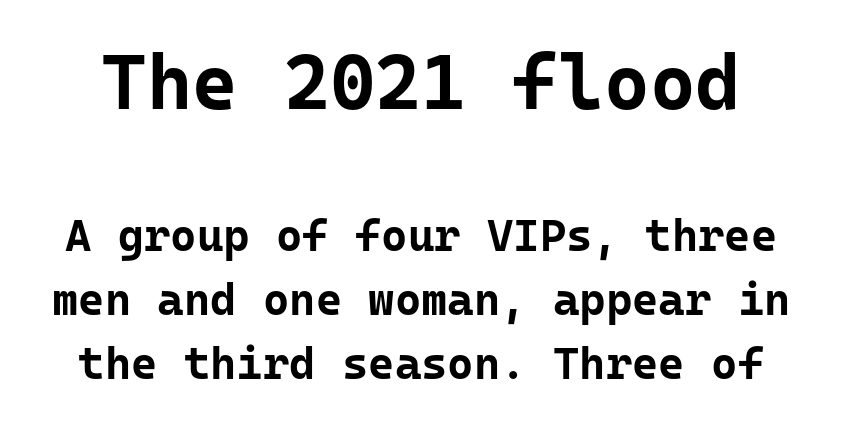
The letters are bold, with thick, heavy strokes. Caption: standard tracking, unaltered. The type sits square on the baseline with zero lean. Typesetter's note — upper block bumped up in size, lower block left smaller.
